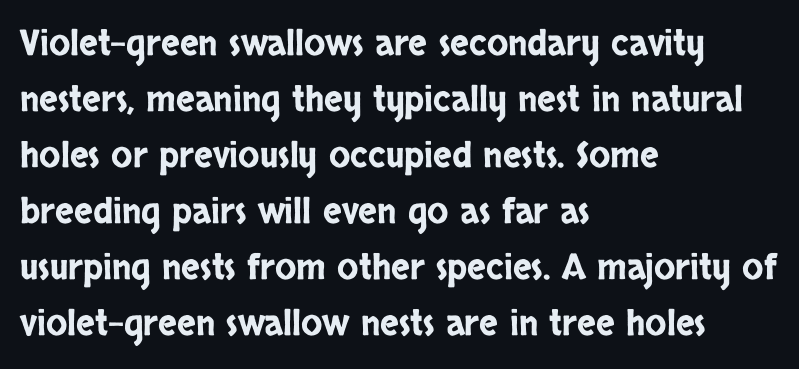
{"serif": "no", "italic": "no", "width": "condensed", "stroke_contrast": "low", "x_height": "large", "monospaced": "no", "underline": "no", "align": "left", "line_spacing": "normal", "line_spacing_ratio": 1.6, "letter_spacing": "normal", "letter_spacing_em": 0.0, "glyph_px": 35}
